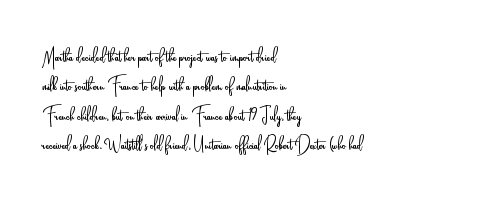
Standard letterfit; no display-style spreading of the glyphs. The space beneath each line is pristine and unruled. Counters stay open thanks to moderate or lighter strokes. A classic flush-left, rag-right setting is used for this passage.
